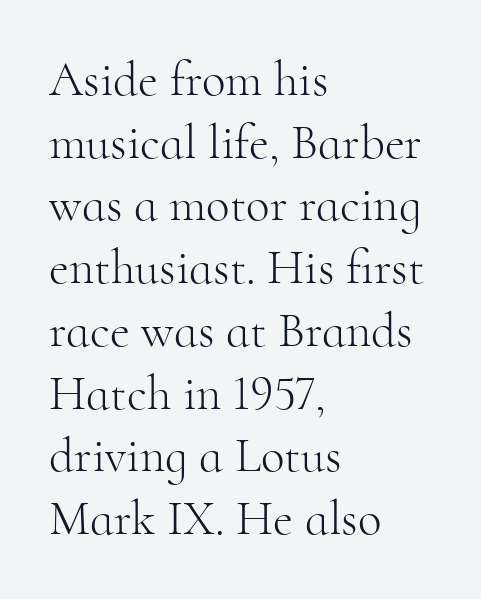
{"serif": "yes", "italic": "no", "bold": "no", "weight": "light", "width": "normal", "stroke_contrast": "high", "x_height": "small", "monospaced": "no", "underline": "no", "align": "left", "line_spacing": "normal", "line_spacing_ratio": 1.28, "letter_spacing": "normal", "letter_spacing_em": 0.0, "glyph_px": 49}
